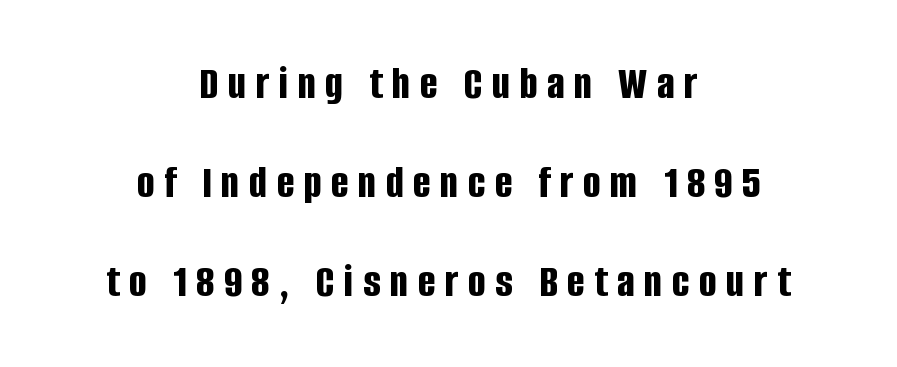
The image shows 47 px bold, condensed sans-serif type, upright; set centered, loose line spacing (2.11x), unusually wide letter spacing (+0.2 em), not underlined; low stroke contrast and a large x-height.
